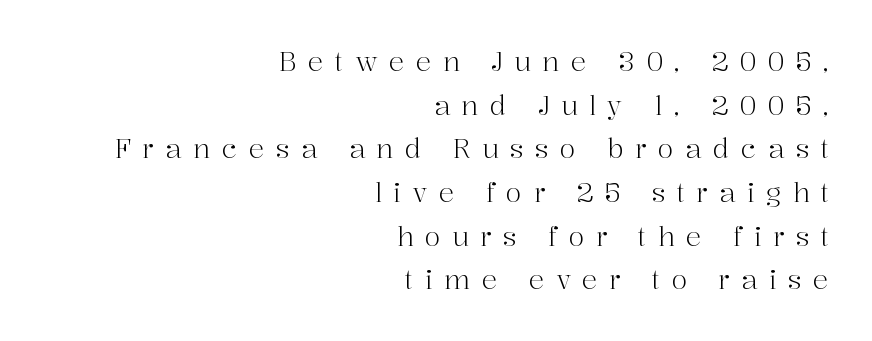
The image shows 26 px text type, upright; set right-aligned, normal line spacing (1.68x), unusually wide letter spacing (+0.44 em), not underlined.
